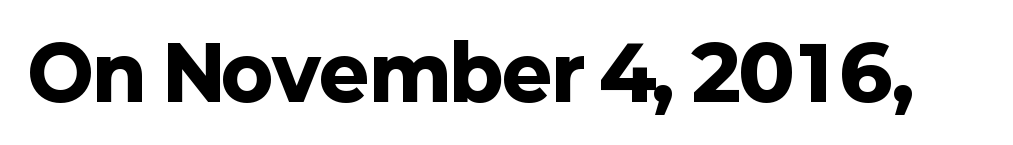
What weight is shown? A full bold with thick strokes. The passage shown has conventional tracking throughout. The type family on display is of the sans-serif kind. Unlike italic type, these characters show no tilt at all. Just letters on the line, the space beneath them empty.
